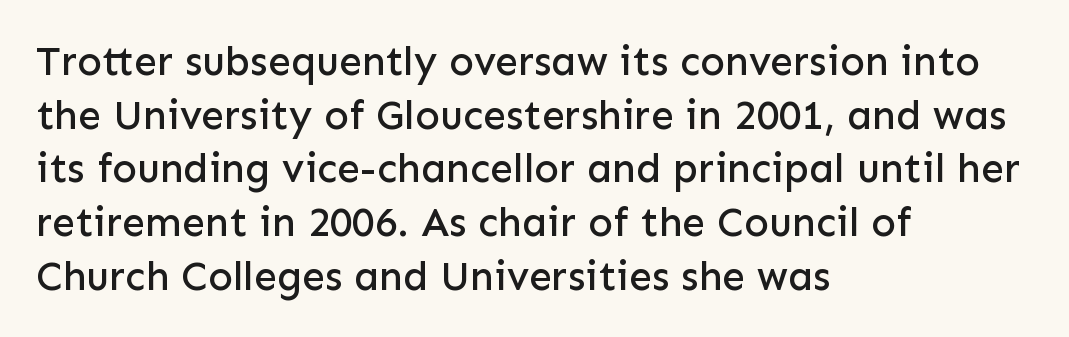
Q: Is the text italic (slanted)? A: No, it is upright.
Q: Is the typeface a serif or a sans-serif typeface? A: Sans-serif.
Q: Is the text underlined? A: No.
Q: How is the paragraph aligned? A: Left-aligned.
Q: Is the spacing between letters normal or unusually wide? A: Normal.
Q: Is the spacing between lines tight, normal or loose? A: Normal.
Q: Width (condensed, normal, or wide)? A: Normal.
Q: Stroke contrast? A: Low.
Q: x-height? A: Medium.
Q: Monospaced? A: No.
